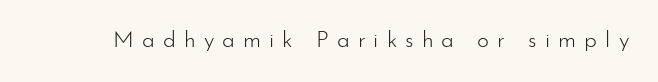
{"italic": "no", "bold": "no", "underline": "no", "letter_spacing": "wide", "letter_spacing_em": 0.35, "glyph_px": 23}
